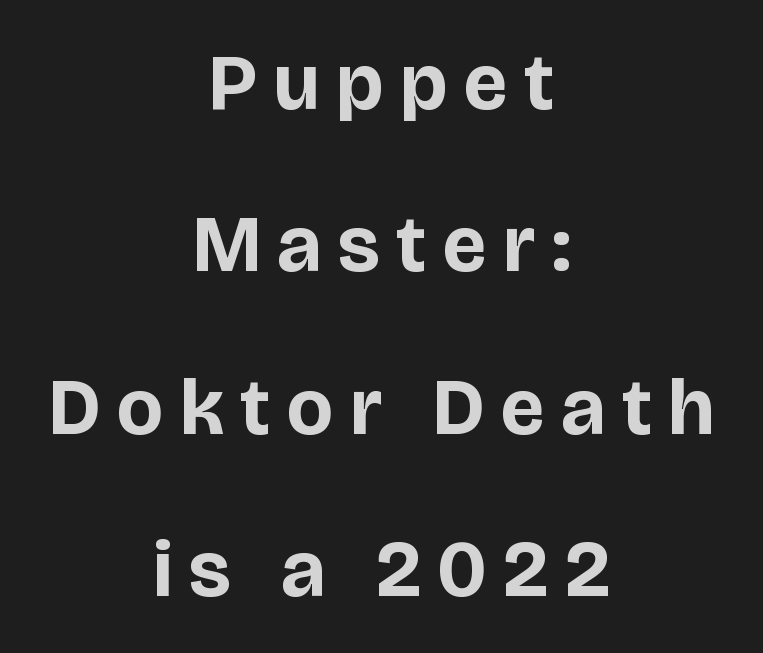
This block would shrink considerably if given ordinary leading; it's expanded now. The font family rendered here belongs to the sans-serif group. Any mark beneath the type? The region is blank. Line starts and ends both wander, symmetrically.
